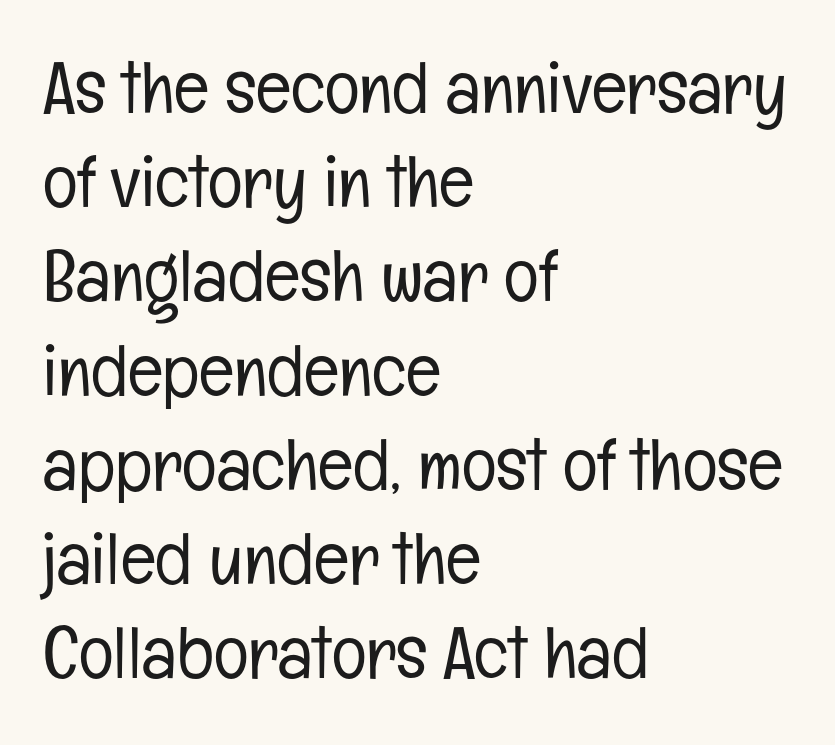
The rag falls on the right side of this text block. Do the letters lean? They stand straight. One glance says typical: line gaps are just what's usual. The specimen omits any rule beneath the text block's lines. Words appear dense and cohesive because spacing is normal.
